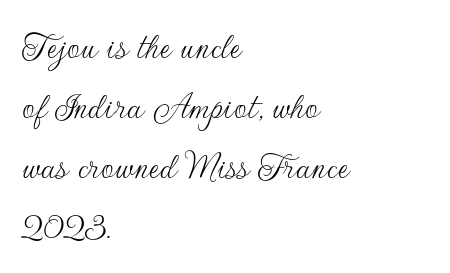
The space directly below the letters is spotless. The typesetting does not lean heavy: it is not bold. The face used here is proportionally spaced, like ordinary book or web type. The gaps between neighbouring characters are ordinary and unremarkable.
